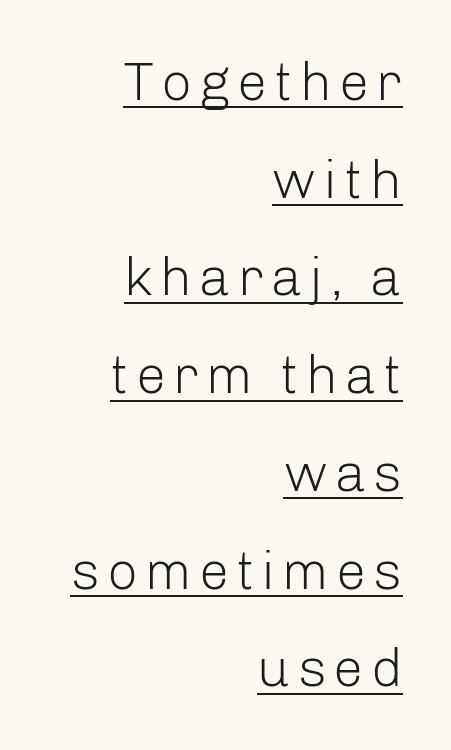
The image shows 54 px light sans-serif type, upright; set right-aligned, line spacing 1.81x, underlined; low stroke contrast and a medium x-height.
